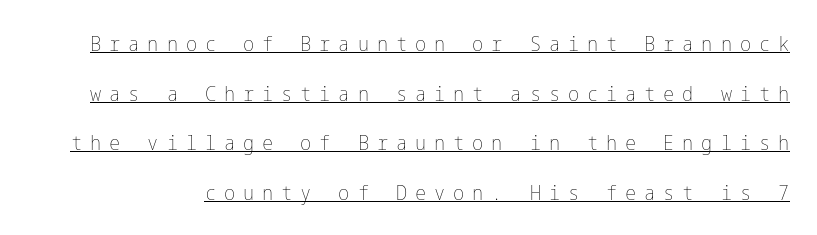
{"italic": "no", "bold": "no", "underline": "yes", "line_spacing": "loose", "line_spacing_ratio": 2.36, "letter_spacing": "wide", "letter_spacing_em": 0.38, "glyph_px": 21}
